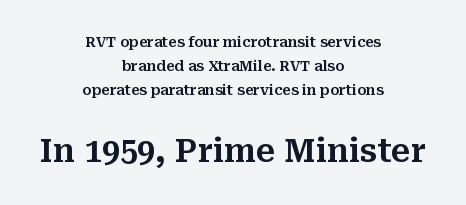
{"serif": "yes", "italic": "no", "width": "normal", "stroke_contrast": "medium", "x_height": "medium", "monospaced": "no", "underline": "no", "align": "center", "line_spacing_ratio": 1.73, "letter_spacing": "normal", "letter_spacing_em": 0.0, "larger_block": "second", "size_ratio": 2.29, "glyph_px": 32}
